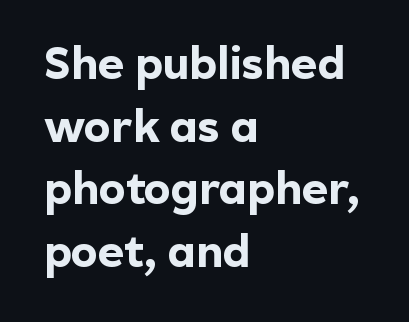
I'd describe the lettering as bold — thick and assertive. The letters stand upright; this is a roman face. Honestly, the row spacing looks completely unremarkable. Typographically, this falls in the sans-serif category. Check the space under the baseline: it is left empty.
